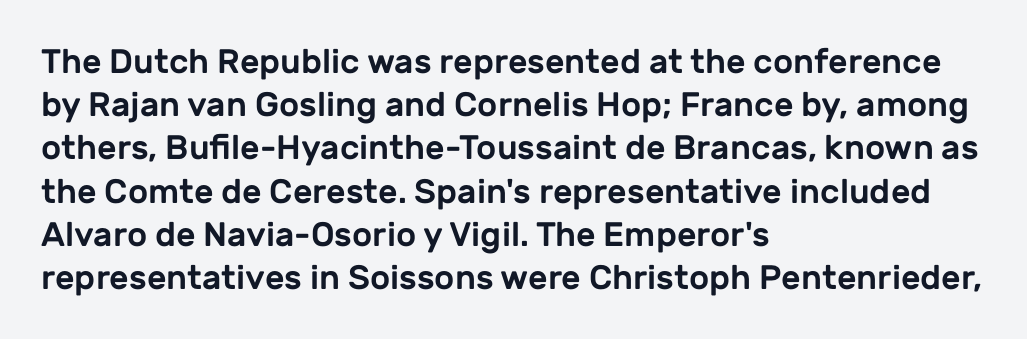
{"serif": "no", "italic": "no", "width": "normal", "stroke_contrast": "low", "x_height": "medium", "monospaced": "no", "underline": "no", "align": "left", "line_spacing": "normal", "line_spacing_ratio": 1.27, "letter_spacing": "normal", "letter_spacing_em": 0.0, "glyph_px": 34}
